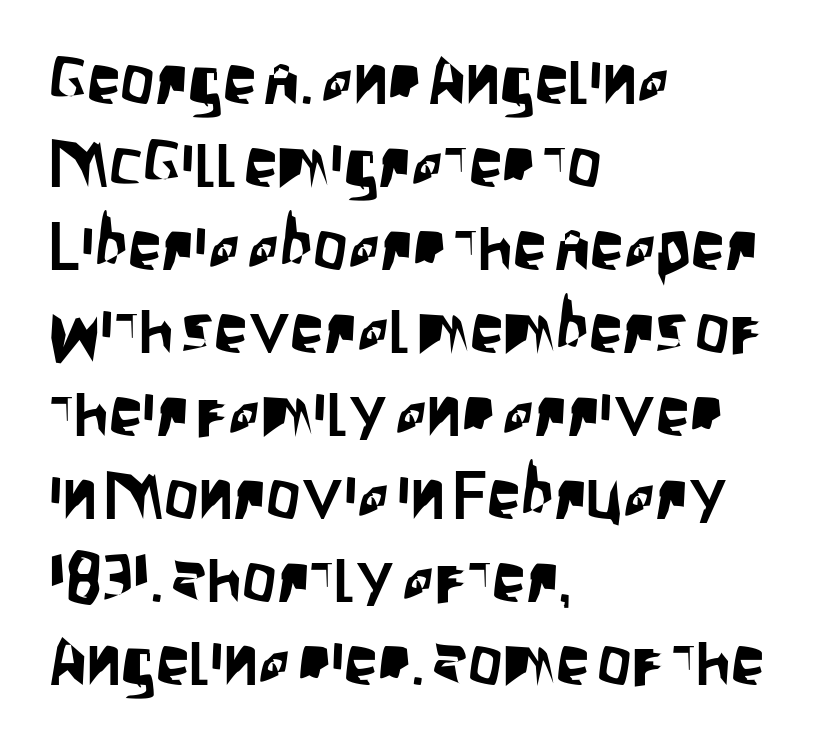
The image shows 68 px condensed sans-serif type, upright; set left-aligned, line spacing 1.22x, normal letter spacing, not underlined; low stroke contrast and a large x-height.
